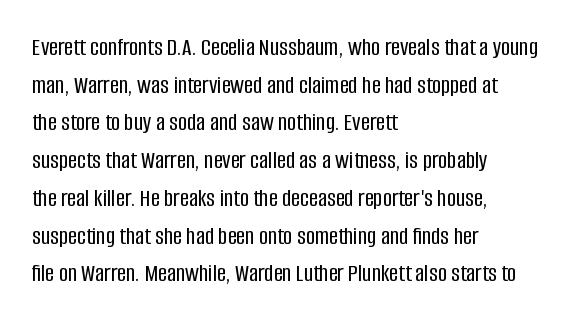
Descender tails drop into unmarked territory. If you drew a ruler down the left edge, every line would touch it. Nope, not italic — everything's standing straight. Successive baselines arrive at the customary interval. Tracking value appears to be zero — textbook default spacing.
